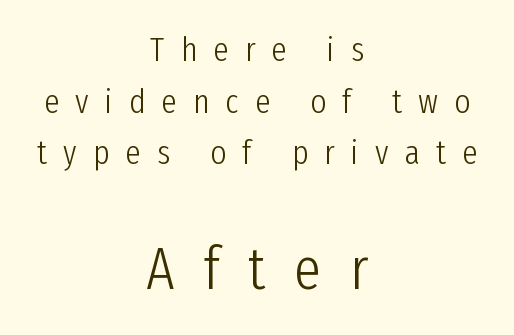
The image shows 60 px light, condensed sans-serif type, upright; set centered, normal line spacing (1.52x), unusually wide letter spacing (+0.48 em), not underlined; the second (bottom) block is 1.76x larger; low stroke contrast and a medium x-height.
